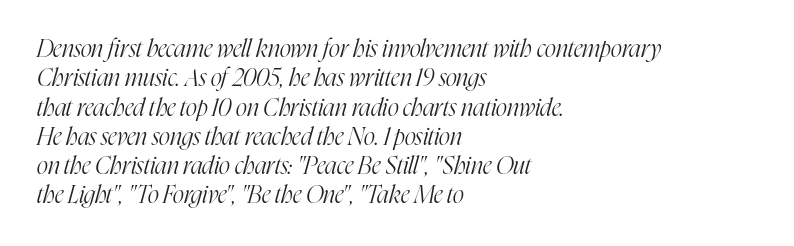
{"italic": "yes", "lean": "right", "slant_degrees": 16, "bold": "no", "underline": "no", "align": "left", "line_spacing_ratio": 1.22, "letter_spacing": "normal", "letter_spacing_em": 0.0, "glyph_px": 24}
